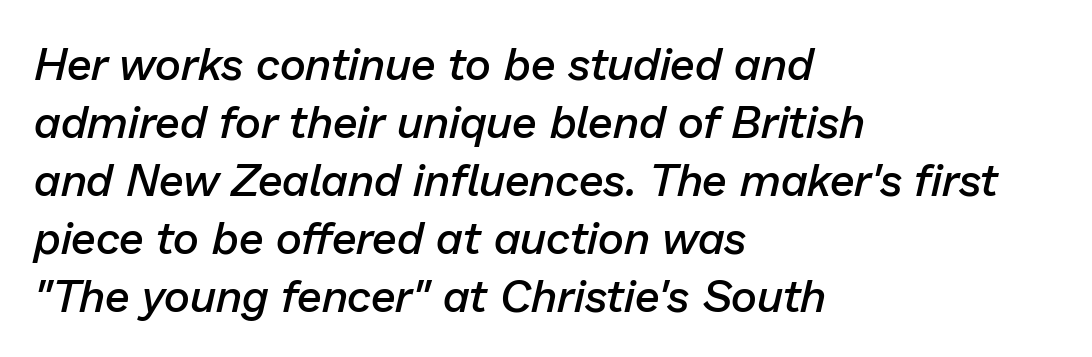
As a designer I'd log this as weight 600, semibold. Quick note: underline off. Think of a printed novel: that variable character pitch is what you see here. A typesetter would call this zero additional tracking. Quick note: interline space is typical.
